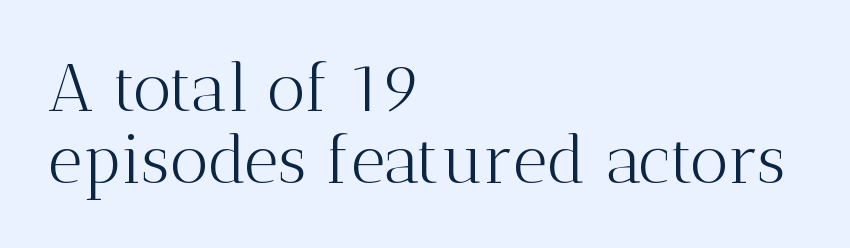
The image shows 67 px light serif type, upright; set left-aligned, tight line spacing (1.07x), normal letter spacing, not underlined; medium stroke contrast and a medium x-height.
